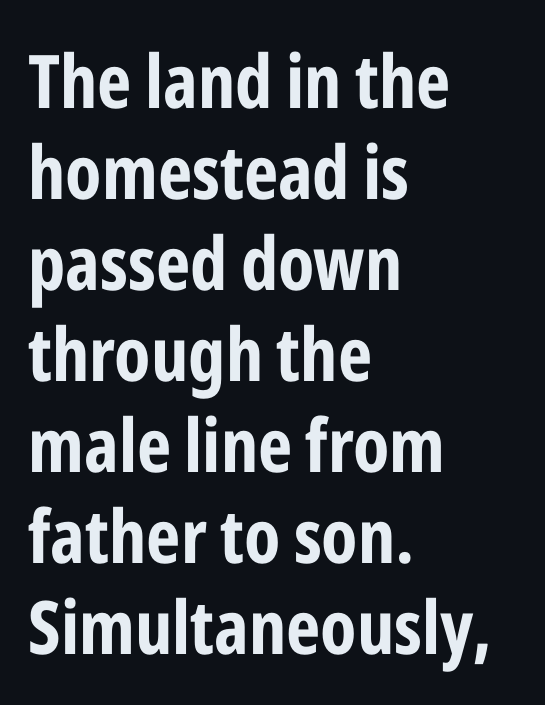
Unmarked baselines from the first word to the last. You could not count columns in this text — the font is proportionally spaced. The specimen reads as upright at a glance. Nothing sits at the stroke ends, so this counts as sans-serif. The line texture is even and compact thanks to regular tracking. Left-aligned paragraph, ragged on the right.
